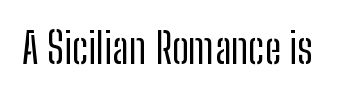
Q: Is the text bold? A: No.
Q: Is the text italic (slanted)? A: No, it is upright.
Q: Is the typeface a serif or a sans-serif typeface? A: Sans-serif.
Q: Is the text underlined? A: No.
Q: Is the spacing between letters normal or unusually wide? A: Normal.
Q: Width (condensed, normal, or wide)? A: Condensed.
Q: Stroke contrast? A: Low.
Q: x-height? A: Medium.
Q: Monospaced? A: No.
